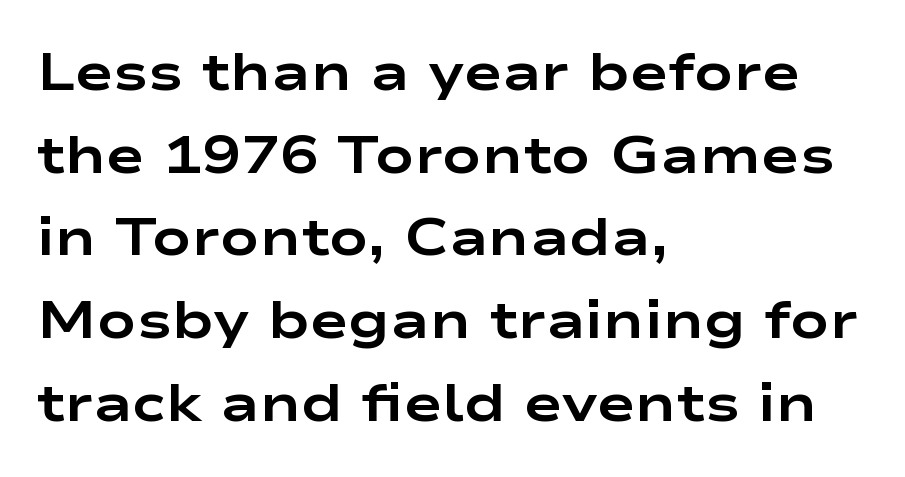
{"serif": "no", "italic": "no", "bold": "yes", "weight": "bold", "width": "wide", "stroke_contrast": "low", "x_height": "medium", "monospaced": "no", "underline": "no", "align": "left", "line_spacing": "normal", "line_spacing_ratio": 1.59, "letter_spacing": "normal", "letter_spacing_em": 0.0, "glyph_px": 52}
